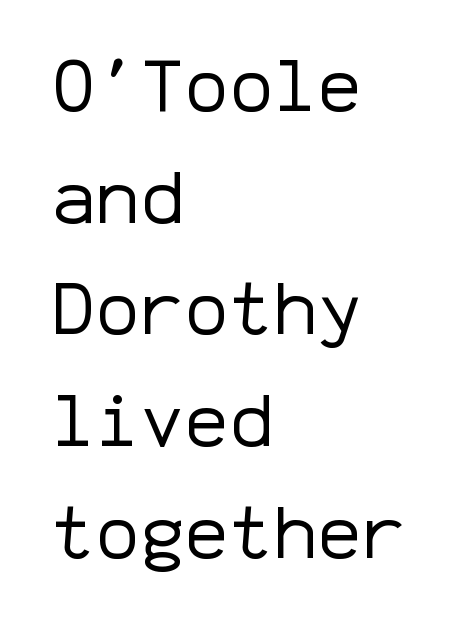
The image shows 74 px regular-weight sans-serif type, upright, monospaced; set left-aligned, normal line spacing (1.51x), normal letter spacing, not underlined; low stroke contrast and a medium x-height.
